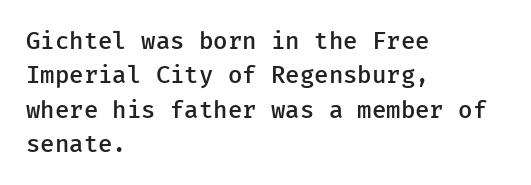
{"italic": "no", "bold": "semi", "underline": "no", "align": "left", "line_spacing": "normal", "line_spacing_ratio": 1.43, "letter_spacing": "normal", "letter_spacing_em": 0.0, "glyph_px": 24}
